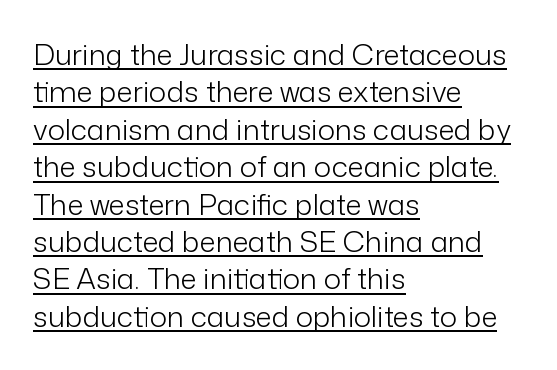
Quick note: interline space is typical. Summary of weight: not heavy and not bold. The text block is weighted toward the left margin, trailing off unevenly rightward. The passage shown is typed in a proportional face where columns would drift. This is roman type, the default non-slanted kind. The horizontal fit of the characters is conventional and even.
